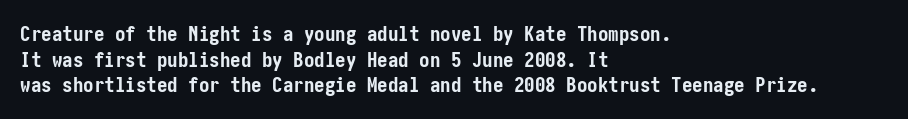
{"italic": "no", "bold": "yes", "underline": "no", "align": "left", "line_spacing_ratio": 1.22, "letter_spacing": "normal", "letter_spacing_em": 0.0, "glyph_px": 21}
